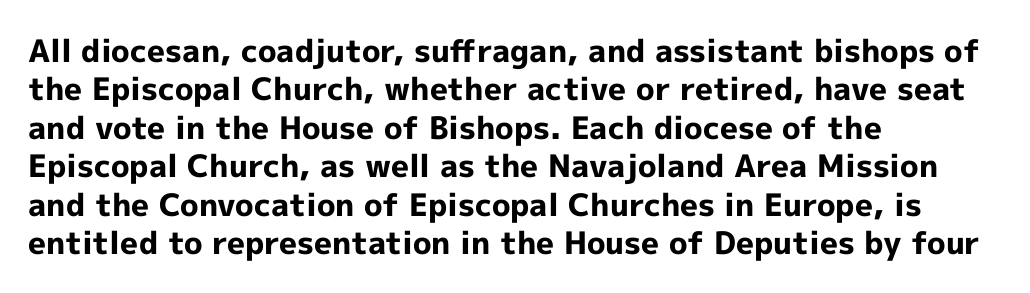
{"serif": "no", "italic": "no", "bold": "yes", "weight": "bold", "width": "normal", "x_height": "medium", "monospaced": "no", "underline": "no", "align": "left", "line_spacing_ratio": 1.24, "letter_spacing": "normal", "letter_spacing_em": 0.0, "glyph_px": 31}
